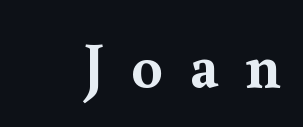
{"serif": "yes", "italic": "no", "bold": "yes", "weight": "semibold", "width": "normal", "x_height": "small", "monospaced": "no", "underline": "no", "letter_spacing": "wide", "letter_spacing_em": 0.42, "glyph_px": 63}
